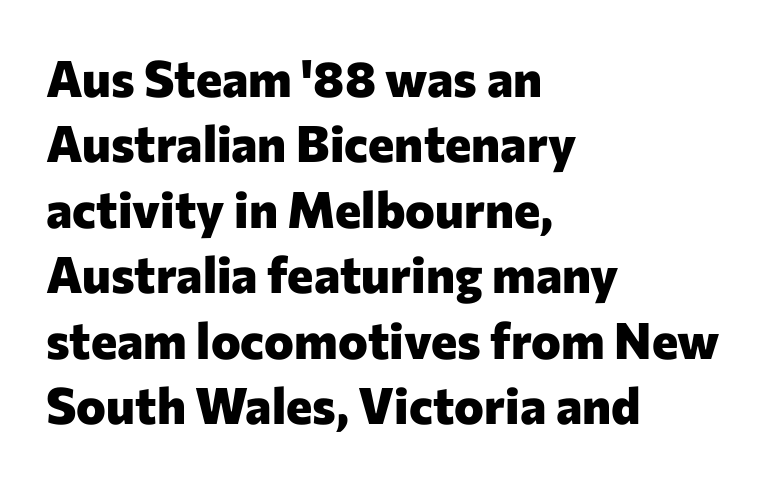
Q: Is the text bold? A: Yes.
Q: Is the text italic (slanted)? A: No, it is upright.
Q: Is the typeface a serif or a sans-serif typeface? A: Sans-serif.
Q: Is the text underlined? A: No.
Q: How is the paragraph aligned? A: Left-aligned.
Q: Is the spacing between letters normal or unusually wide? A: Normal.
Q: Is the spacing between lines tight, normal or loose? A: Normal.
Q: Width (condensed, normal, or wide)? A: Normal.
Q: Stroke contrast? A: Low.
Q: x-height? A: Medium.
Q: Monospaced? A: No.
